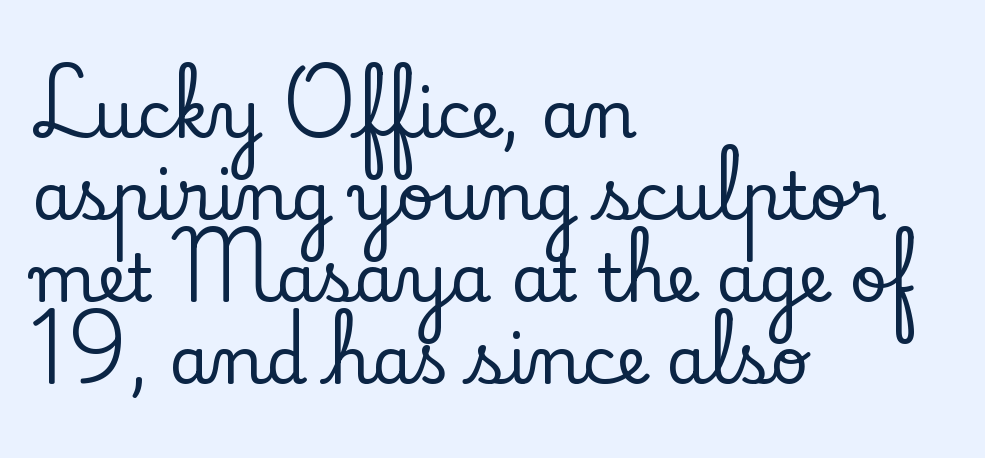
Q: Is the text italic (slanted)? A: No, it is upright.
Q: Is the typeface a serif or a sans-serif typeface? A: Serif.
Q: Is the text underlined? A: No.
Q: How is the paragraph aligned? A: Left-aligned.
Q: Is the spacing between letters normal or unusually wide? A: Normal.
Q: Width (condensed, normal, or wide)? A: Normal.
Q: Stroke contrast? A: Low.
Q: x-height? A: Small.
Q: Monospaced? A: No.
